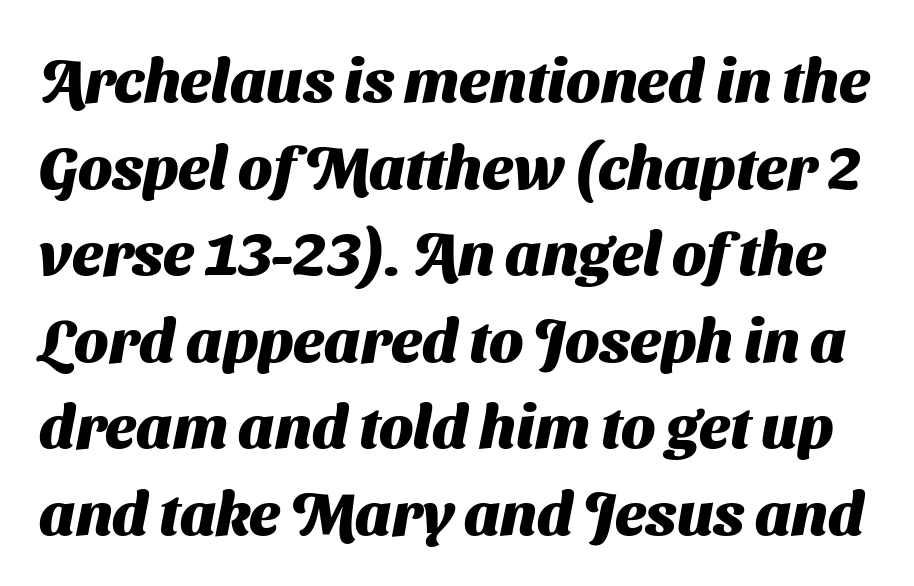
Q: Is the text bold? A: Yes.
Q: Is the typeface a serif or a sans-serif typeface? A: Sans-serif.
Q: Is the text underlined? A: No.
Q: Is the spacing between letters normal or unusually wide? A: Normal.
Q: Is the spacing between lines tight, normal or loose? A: Normal.
Q: Width (condensed, normal, or wide)? A: Normal.
Q: Stroke contrast? A: Medium.
Q: x-height? A: Medium.
Q: Monospaced? A: No.
